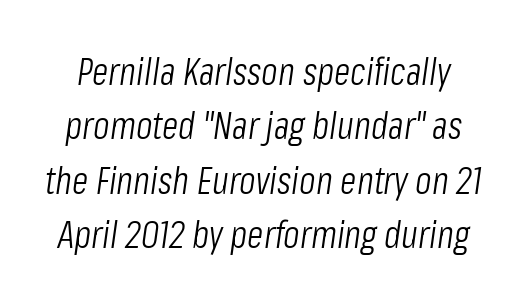
The image shows 38 px light, condensed type, italic (leaning right); set normal line spacing (1.43x), normal letter spacing, not underlined; low stroke contrast and a medium x-height.
